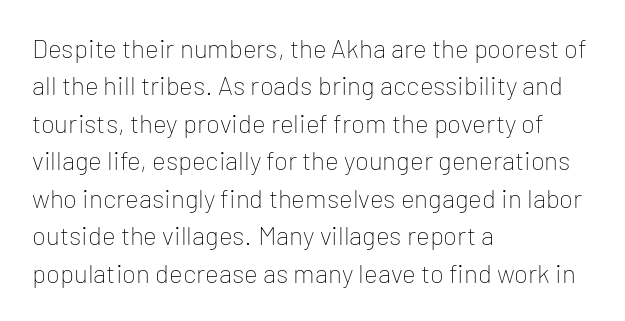
Q: Is the text bold? A: No.
Q: Is the text italic (slanted)? A: No, it is upright.
Q: Is the text underlined? A: No.
Q: How is the paragraph aligned? A: Left-aligned.
Q: Is the spacing between letters normal or unusually wide? A: Normal.
Q: Is the spacing between lines tight, normal or loose? A: Normal.
